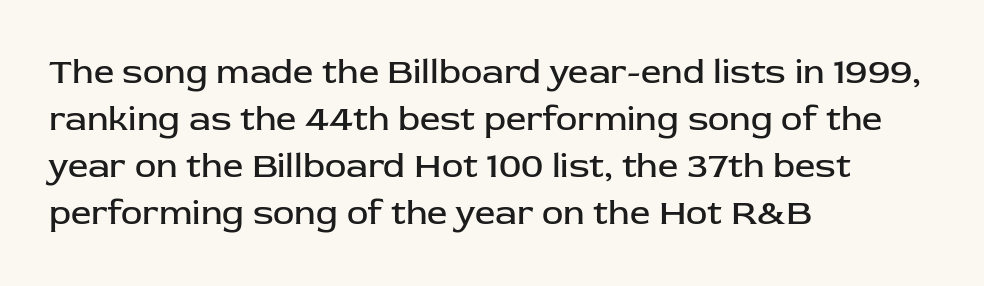
What stands out about the letter spacing? Nothing — it is the standard amount. This rendering features lettering with no underline. Regarding serifs, this sample does without them. Spacing verdict: proportional, widths tailored to each character. Do the letters lean? They stand straight.
